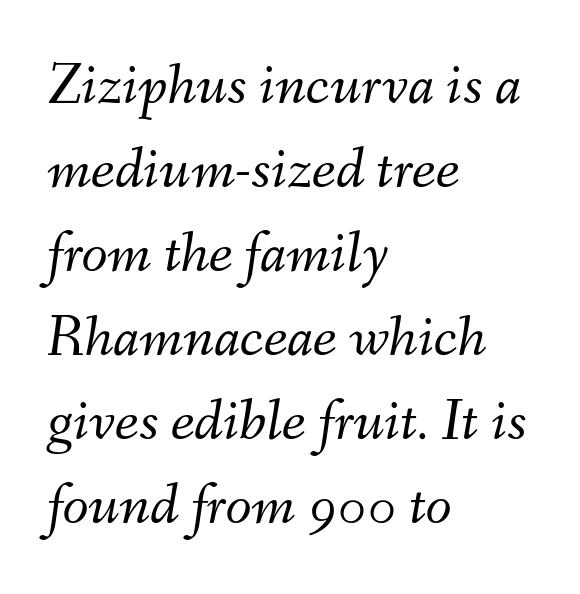
Alignment: flush left. If you drew a line through each stem, it would be angled. Quick note: interline space is typical. The letters advance in unequal steps, a hallmark of proportional type. The weight tops out at a normal text grade.
